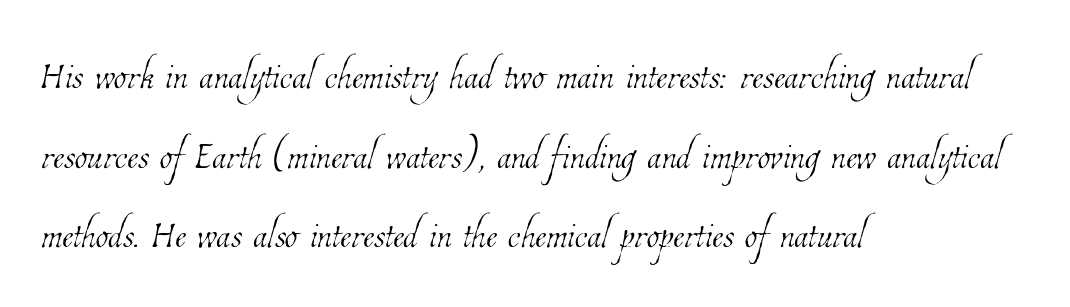
The image shows 52 px thin, condensed type; set left-aligned, normal line spacing (1.53x), normal letter spacing, not underlined; low stroke contrast and a medium x-height.
